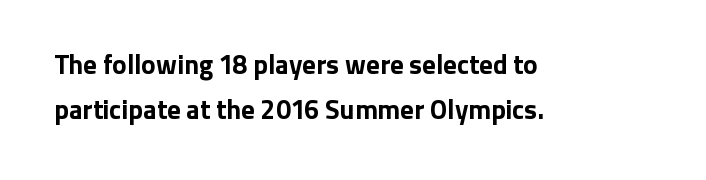
This rendering uses left alignment, leaving the right contour irregular. Vertically, the passage feels balanced, rows spaced as you'd expect. You could call the tracking neutral — neither tight nor loose. Italic? Not at all — the glyphs are vertical. Nobody drew a line under any word here. Set as a true bold cut, around the 700 mark.
